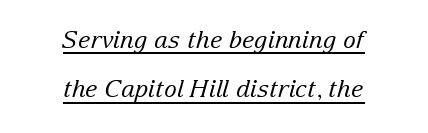
The image shows 24 px text type, italic (leaning right); set centered, loose line spacing (2.05x), normal letter spacing, underlined.
